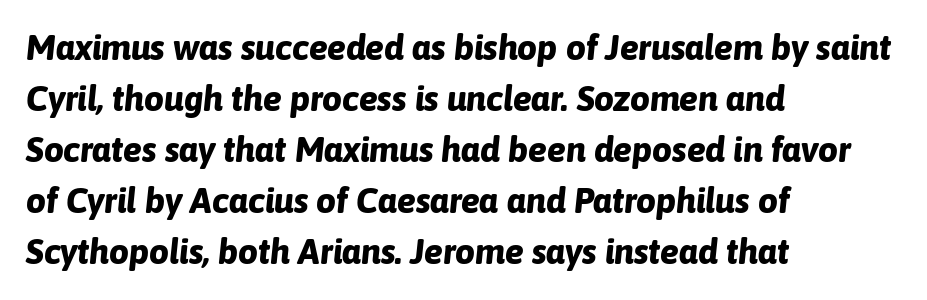
Q: Is the text bold? A: Yes.
Q: Is the text italic (slanted)? A: Yes, it leans right by about 6 degrees.
Q: Is the text underlined? A: No.
Q: How is the paragraph aligned? A: Left-aligned.
Q: Is the spacing between letters normal or unusually wide? A: Normal.
Q: Is the spacing between lines tight, normal or loose? A: Normal.
Q: Width (condensed, normal, or wide)? A: Normal.
Q: Stroke contrast? A: Low.
Q: x-height? A: Medium.
Q: Monospaced? A: No.
